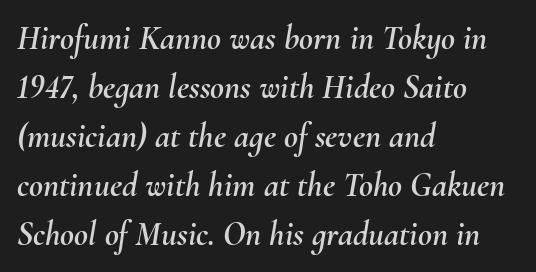
Letters rest on an invisible, unmarked baseline. Yep, that's italic — everything's leaning. The tracking reads as untouched default to a designer's eye. Horizontally, the lines are justified to the leading edge only. These lines are rendered in a variable-pitch font. Baseline-to-baseline distance is the conventional proportion of letter height.
